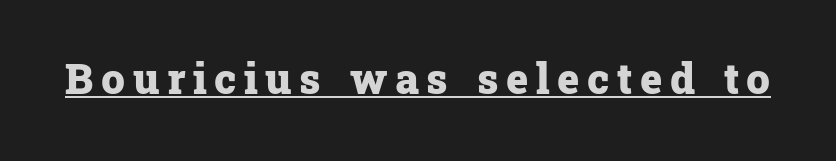
The image shows 42 px heavy serif type, upright; set underlined; low stroke contrast and a medium x-height.
